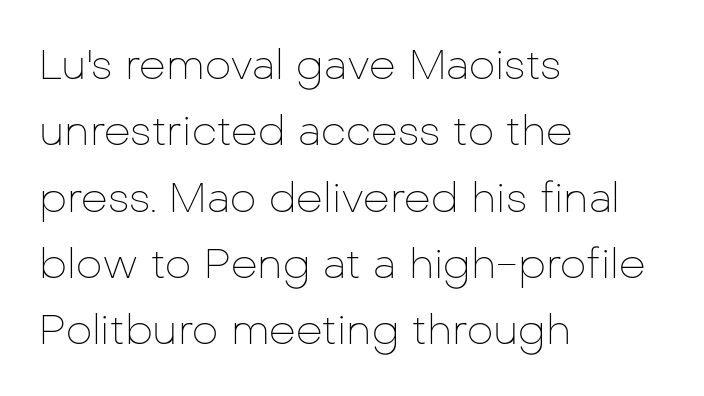
The image shows 42 px thin sans-serif type, upright; set left-aligned, normal line spacing (1.58x), normal letter spacing, not underlined; low stroke contrast and a medium x-height.
